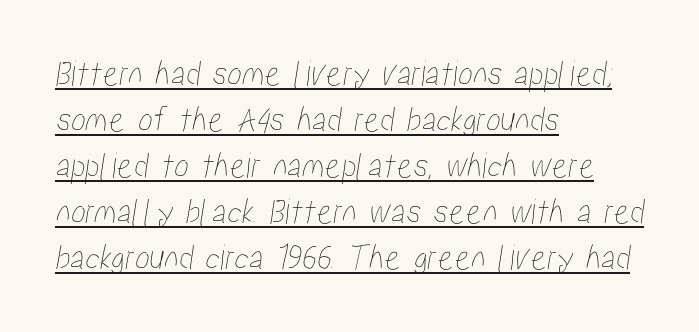
A classic flush-left, rag-right setting is used for this passage. Check the space under the baseline: a stroke is drawn there. The letters sit at their default tracking, neither squeezed nor spread. Here the designer chose a conventional face with non-uniform glyph widths.
